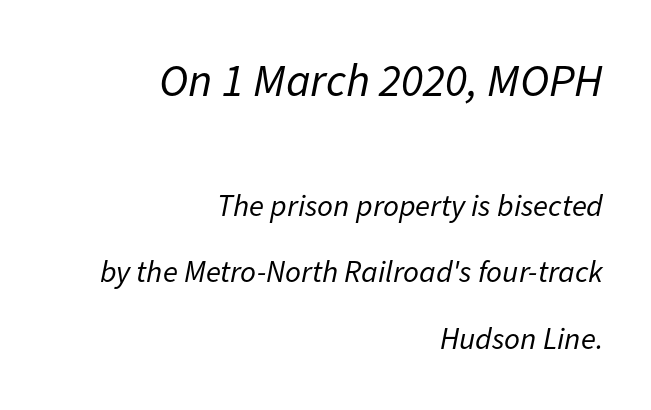
The image shows 46 px regular-weight type, italic (leaning right); set right-aligned, loose line spacing (2.15x), normal letter spacing, not underlined; the first (top) block is 1.48x larger; low stroke contrast and a medium x-height.
